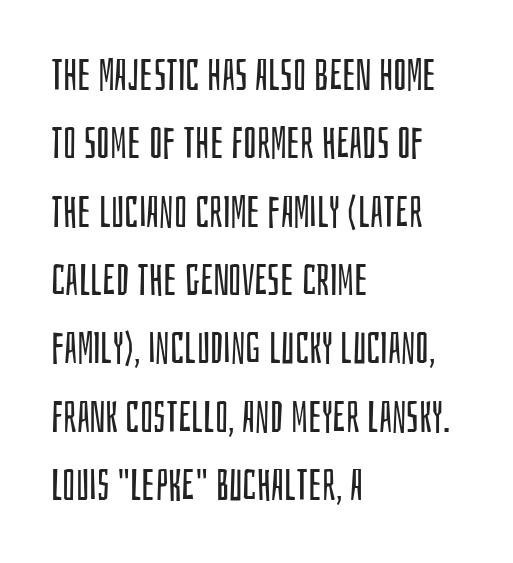
The image shows 43 px regular-weight, condensed sans-serif type, upright; set left-aligned, normal line spacing (1.59x), normal letter spacing, not underlined; low stroke contrast and a large x-height.
